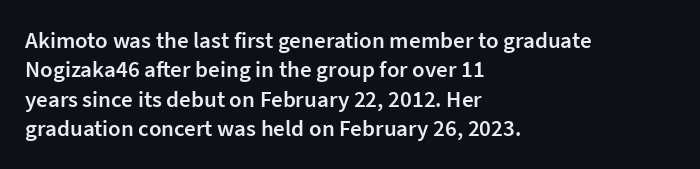
{"italic": "no", "bold": "semi", "underline": "no", "align": "left", "line_spacing": "normal", "line_spacing_ratio": 1.28, "letter_spacing": "normal", "letter_spacing_em": 0.0, "glyph_px": 23}
